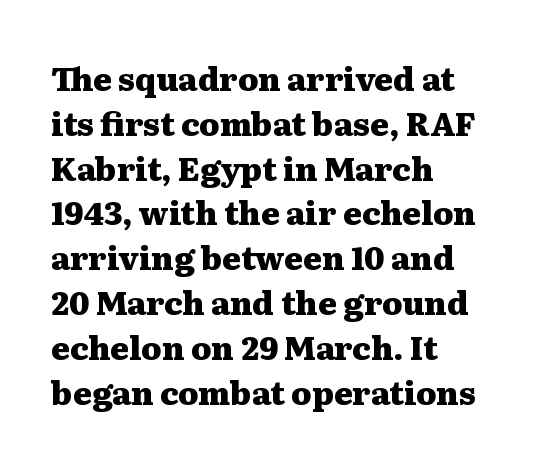
{"serif": "yes", "italic": "no", "bold": "yes", "weight": "heavy", "width": "wide", "stroke_contrast": "medium", "x_height": "medium", "monospaced": "no", "underline": "no", "align": "left", "line_spacing": "normal", "line_spacing_ratio": 1.4, "letter_spacing": "normal", "letter_spacing_em": 0.0, "glyph_px": 32}
